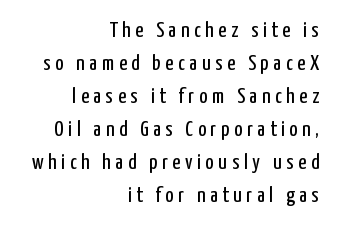
This sample uses expanded letter spacing, leaving extra air between glyphs. Underlining? Definitely not there. Students, observe: this is what conventionally led text looks like. Letters have the restrained weight of plain body copy at most. The ragged edge is on the left, which tells us the setting is flush right.
